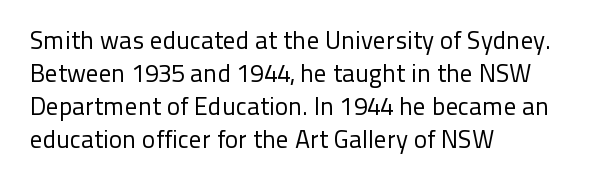
Q: Is the text bold? A: No.
Q: Is the text italic (slanted)? A: No, it is upright.
Q: Is the text underlined? A: No.
Q: How is the paragraph aligned? A: Left-aligned.
Q: Is the spacing between letters normal or unusually wide? A: Normal.
Q: Is the spacing between lines tight, normal or loose? A: Normal.
